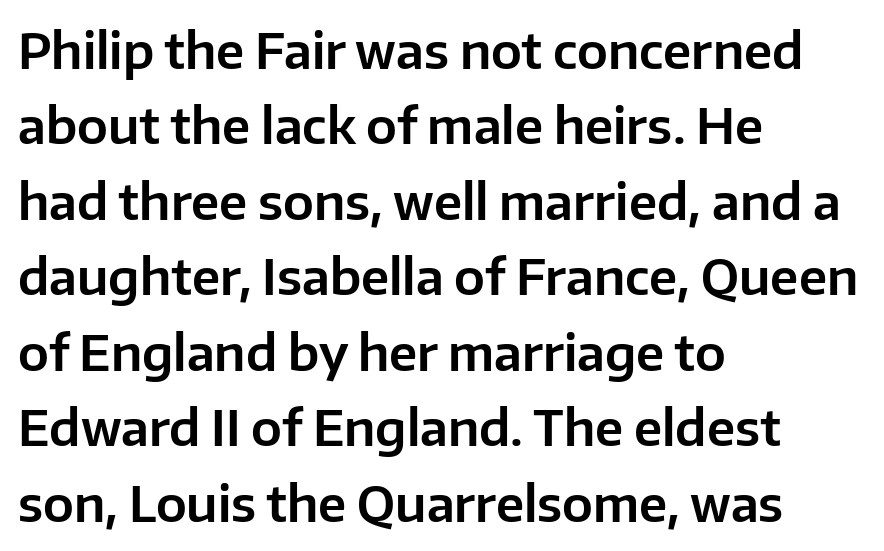
There is no visible air inserted between adjacent glyphs. The characters display no serif detailing; their extremities are plain. Decoration check: the copy has no underline. The line-height multiplier appears to be the usual default.
